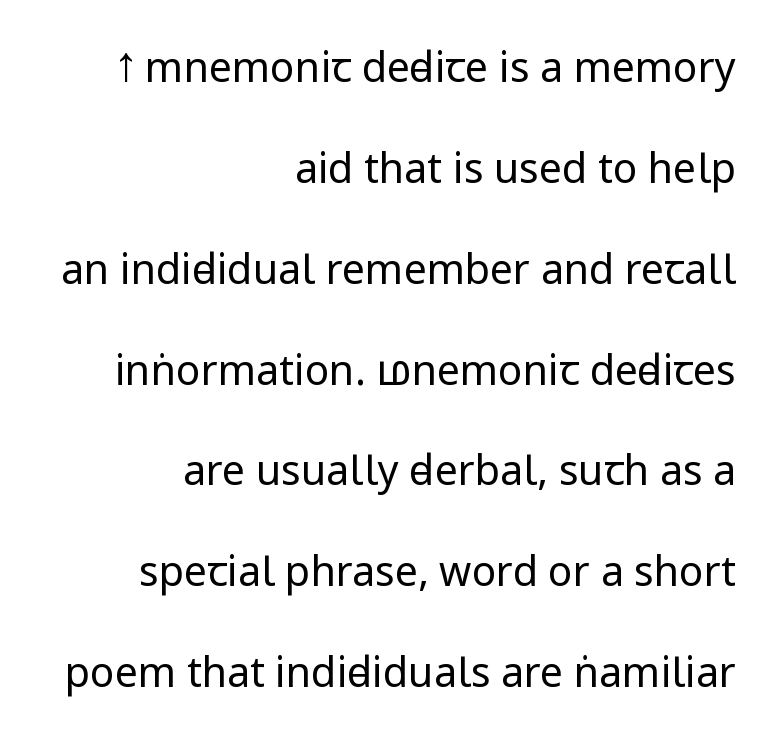
Q: Is the text bold? A: No.
Q: Is the text italic (slanted)? A: No, it is upright.
Q: Is the typeface a serif or a sans-serif typeface? A: Sans-serif.
Q: Is the text underlined? A: No.
Q: How is the paragraph aligned? A: Right-aligned.
Q: Is the spacing between letters normal or unusually wide? A: Normal.
Q: Is the spacing between lines tight, normal or loose? A: Loose.
Q: Width (condensed, normal, or wide)? A: Condensed.
Q: Stroke contrast? A: Low.
